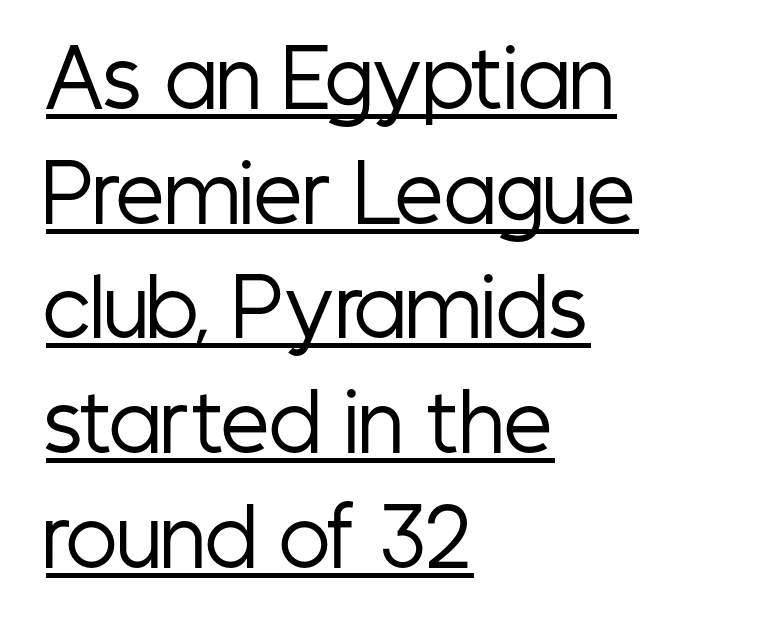
{"serif": "no", "italic": "no", "bold": "no", "weight": "regular", "width": "condensed", "stroke_contrast": "low", "x_height": "medium", "monospaced": "no", "underline": "yes", "align": "left", "line_spacing": "normal", "line_spacing_ratio": 1.49, "letter_spacing": "normal", "letter_spacing_em": 0.0, "glyph_px": 77}
